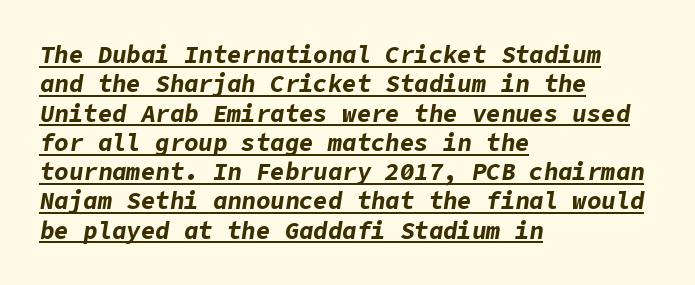
Q: Is the text bold? A: Yes.
Q: Is the text italic (slanted)? A: Yes, it leans right by about 9 degrees.
Q: Is the text underlined? A: Yes.
Q: How is the paragraph aligned? A: Left-aligned.
Q: Is the spacing between letters normal or unusually wide? A: Normal.
